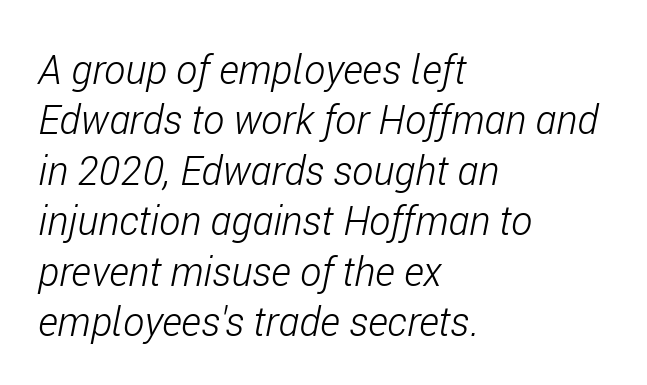
Q: Is the text bold? A: No.
Q: Is the text italic (slanted)? A: Yes, it leans right by about 11 degrees.
Q: Is the text underlined? A: No.
Q: How is the paragraph aligned? A: Left-aligned.
Q: Is the spacing between letters normal or unusually wide? A: Normal.
Q: Is the spacing between lines tight, normal or loose? A: Normal.
Q: Width (condensed, normal, or wide)? A: Condensed.
Q: Stroke contrast? A: Low.
Q: x-height? A: Medium.
Q: Monospaced? A: No.
